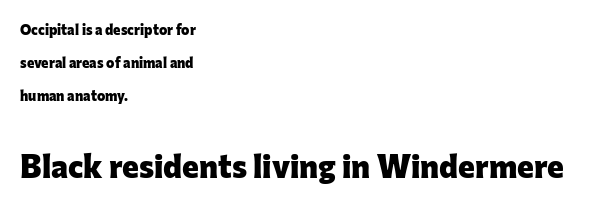
Q: Is the text bold? A: Yes.
Q: Is the text italic (slanted)? A: No, it is upright.
Q: Is the typeface a serif or a sans-serif typeface? A: Sans-serif.
Q: Is the text underlined? A: No.
Q: How is the paragraph aligned? A: Left-aligned.
Q: Is the spacing between letters normal or unusually wide? A: Normal.
Q: Is the spacing between lines tight, normal or loose? A: Loose.
Q: Which block of text is set in a larger size, the first (top) or the second (bottom)? A: The second (bottom) one.
Q: Width (condensed, normal, or wide)? A: Normal.
Q: Stroke contrast? A: Low.
Q: x-height? A: Medium.
Q: Monospaced? A: No.
